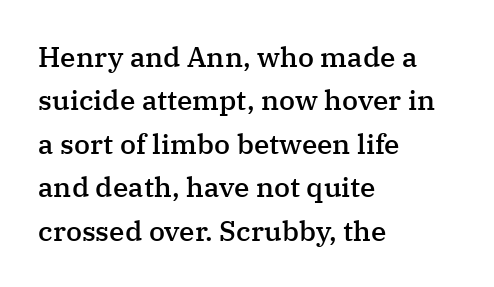
Q: Is the text bold? A: Semi-bold.
Q: Is the text italic (slanted)? A: No, it is upright.
Q: Is the typeface a serif or a sans-serif typeface? A: Serif.
Q: Is the text underlined? A: No.
Q: How is the paragraph aligned? A: Left-aligned.
Q: Is the spacing between letters normal or unusually wide? A: Normal.
Q: Is the spacing between lines tight, normal or loose? A: Normal.
Q: Width (condensed, normal, or wide)? A: Normal.
Q: Stroke contrast? A: Medium.
Q: x-height? A: Medium.
Q: Monospaced? A: No.
